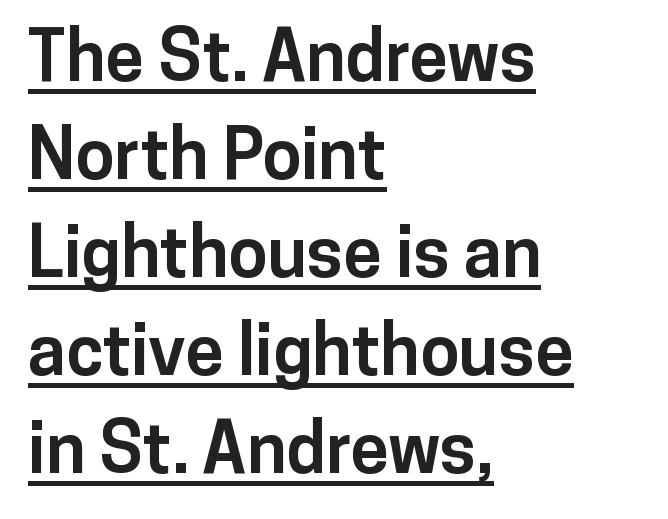
The image shows 70 px bold sans-serif type, upright; set left-aligned, normal line spacing (1.4x), normal letter spacing, underlined; low stroke contrast and a medium x-height.
